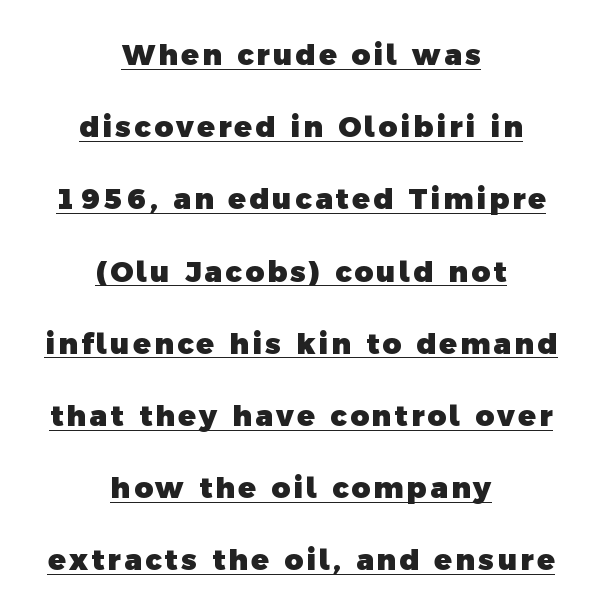
Is the block centered? Yes — each line is placed symmetrically about the middle. Serif or sans? Sans — the stroke terminals are bare. The strokes are fattened all the way to bold. Each letter keeps its own natural width here, so spacing adapts to shape. Somebody hit Ctrl+U on this one — the words are underlined. The rendering uses a large line-height, opening up the rows.
